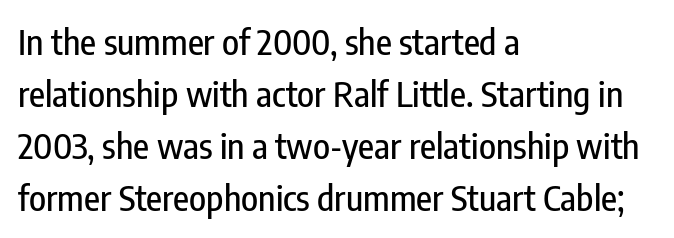
The image shows 35 px condensed sans-serif type, upright; set left-aligned, normal line spacing (1.49x), normal letter spacing, not underlined; low stroke contrast and a medium x-height.
